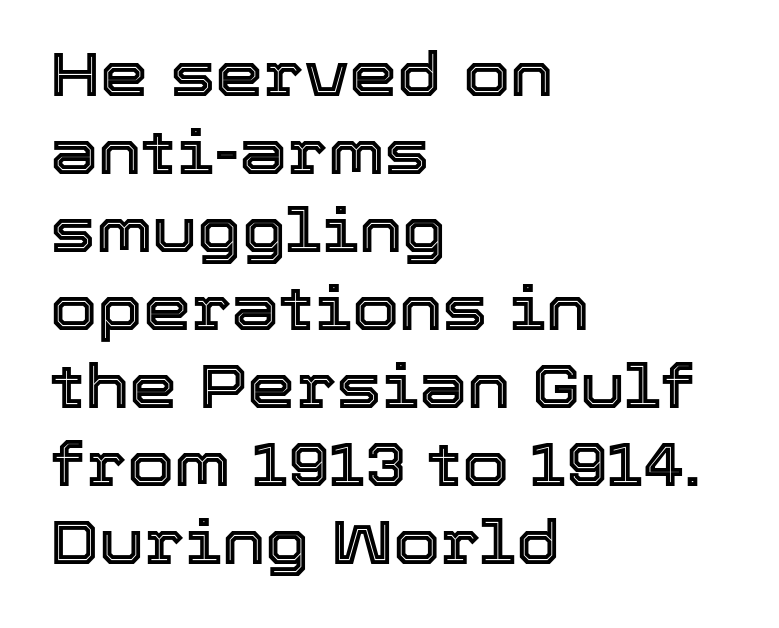
The image shows 61 px text type, upright; set left-aligned, normal line spacing (1.28x), normal letter spacing, not underlined; a medium x-height.
